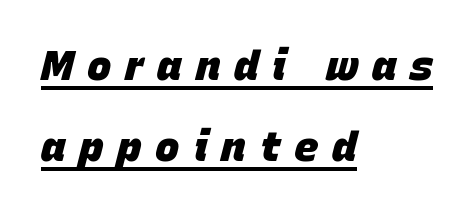
{"italic": "yes", "lean": "right", "slant_degrees": 15, "bold": "yes", "weight": "heavy", "width": "normal", "stroke_contrast": "low", "x_height": "large", "monospaced": "no", "underline": "yes", "align": "left", "line_spacing": "loose", "line_spacing_ratio": 1.98, "letter_spacing": "wide", "letter_spacing_em": 0.33, "glyph_px": 41}
